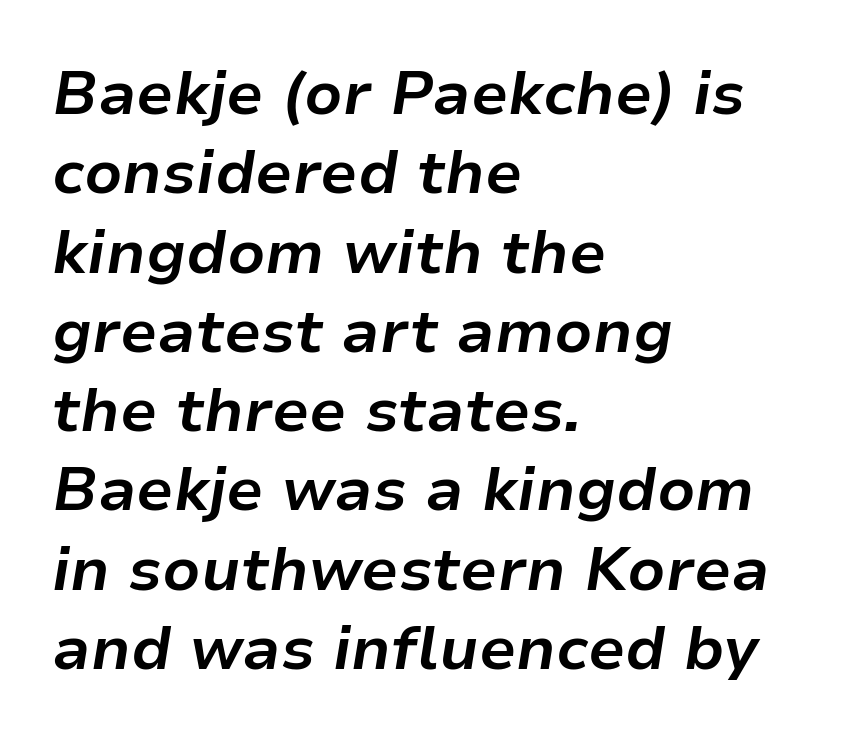
{"italic": "yes", "lean": "right", "slant_degrees": 9, "bold": "yes", "weight": "bold", "width": "normal", "stroke_contrast": "low", "x_height": "medium", "monospaced": "no", "underline": "no", "align": "left", "line_spacing": "normal", "line_spacing_ratio": 1.3, "letter_spacing": "normal", "letter_spacing_em": 0.0, "glyph_px": 61}
